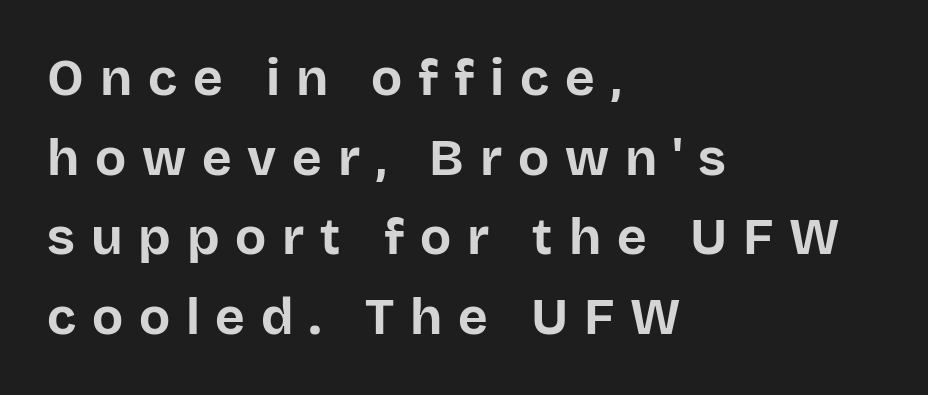
{"serif": "no", "italic": "no", "bold": "yes", "weight": "bold", "width": "normal", "stroke_contrast": "low", "x_height": "large", "monospaced": "no", "underline": "no", "align": "left", "line_spacing": "normal", "line_spacing_ratio": 1.56, "letter_spacing": "wide", "letter_spacing_em": 0.31, "glyph_px": 51}
